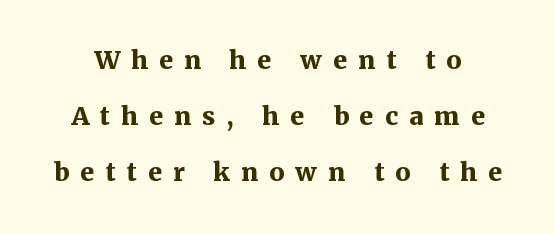
{"italic": "no", "bold": "yes", "underline": "no", "line_spacing": "loose", "line_spacing_ratio": 2.25, "letter_spacing": "wide", "letter_spacing_em": 0.45, "glyph_px": 25}
